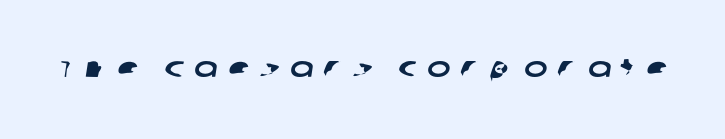
The image shows 28 px wide sans-serif type; set unusually wide letter spacing (+0.37 em), not underlined; low stroke contrast and a large x-height.
